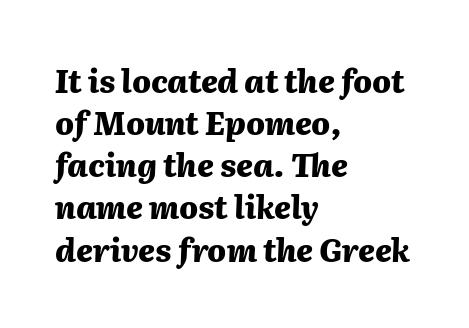
Slant detected: the letters are inclined. Whoever set this chose a conventional vertical rhythm. The foot of each line stays bare and open. Teacher's note: observe the even left margin — that is flush-left alignment. These lines carry a lot of weight — the face is fully bold. Tracking here is standard; glyphs follow each other at the usual distance.
